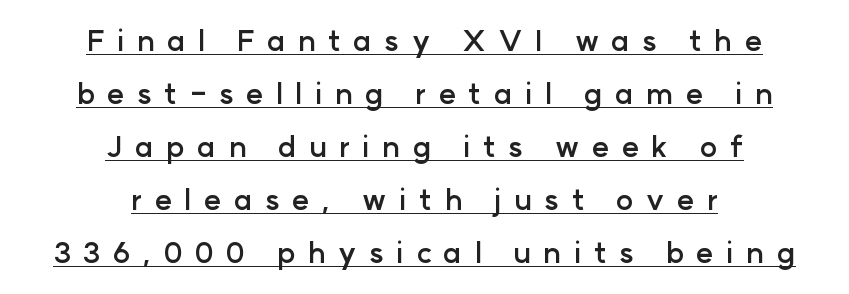
{"serif": "no", "italic": "no", "bold": "yes", "weight": "semibold", "width": "normal", "stroke_contrast": "low", "x_height": "medium", "monospaced": "no", "underline": "yes", "align": "center", "line_spacing_ratio": 1.83, "letter_spacing": "wide", "letter_spacing_em": 0.43, "glyph_px": 29}
